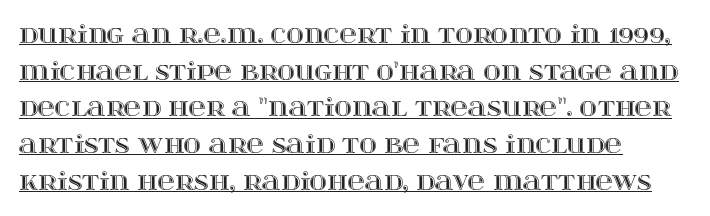
The image shows 24 px text type, upright; set left-aligned, normal line spacing (1.53x), normal letter spacing, underlined.
